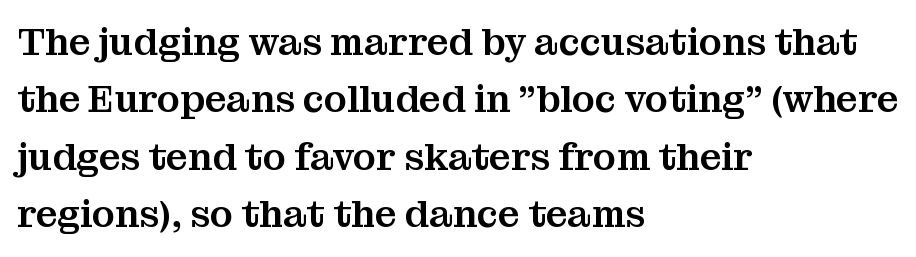
The image shows 38 px serif type, upright; set left-aligned, normal line spacing (1.51x), normal letter spacing, not underlined; medium stroke contrast and a medium x-height.
